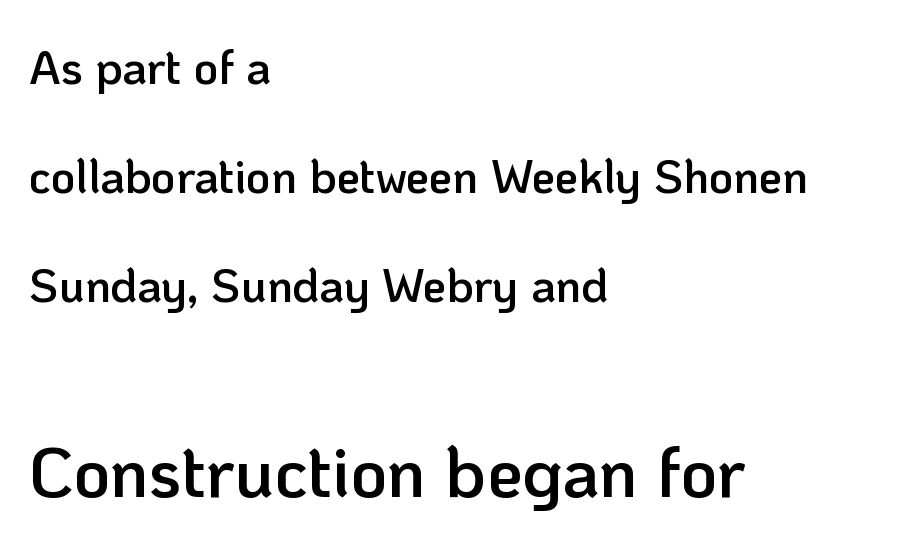
Q: Is the text bold? A: Semi-bold.
Q: Is the text italic (slanted)? A: No, it is upright.
Q: Is the typeface a serif or a sans-serif typeface? A: Sans-serif.
Q: Is the text underlined? A: No.
Q: How is the paragraph aligned? A: Left-aligned.
Q: Is the spacing between letters normal or unusually wide? A: Normal.
Q: Is the spacing between lines tight, normal or loose? A: Loose.
Q: Which block of text is set in a larger size, the first (top) or the second (bottom)? A: The second (bottom) one.
Q: Width (condensed, normal, or wide)? A: Normal.
Q: Stroke contrast? A: Low.
Q: x-height? A: Medium.
Q: Monospaced? A: No.
